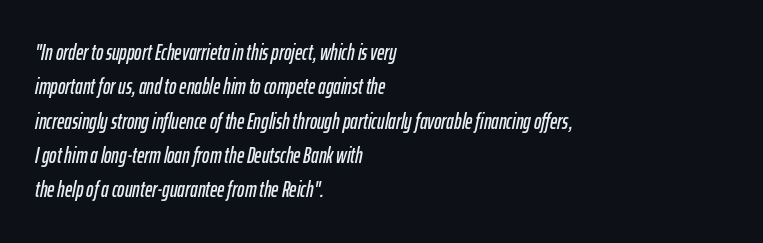
{"italic": "yes", "lean": "right", "slant_degrees": 12, "underline": "no", "align": "left", "line_spacing": "normal", "line_spacing_ratio": 1.56, "letter_spacing": "normal", "letter_spacing_em": 0.0, "glyph_px": 22}
